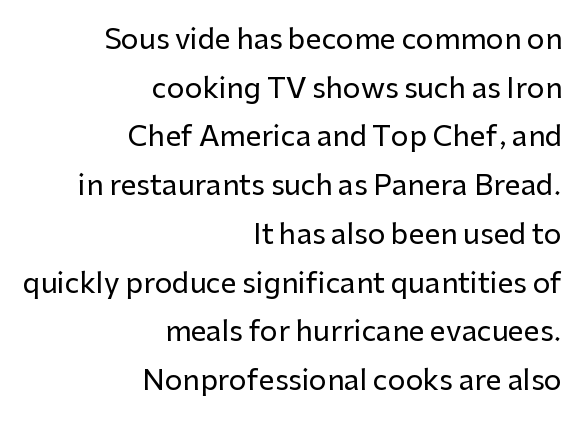
{"serif": "no", "italic": "no", "width": "normal", "stroke_contrast": "low", "x_height": "medium", "monospaced": "no", "underline": "no", "align": "right", "line_spacing_ratio": 1.74, "letter_spacing": "normal", "letter_spacing_em": 0.0, "glyph_px": 28}
